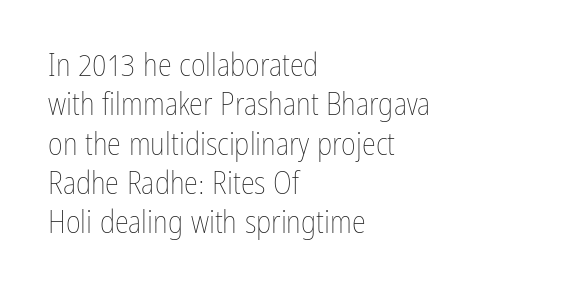
Q: Is the text bold? A: No.
Q: Is the text italic (slanted)? A: No, it is upright.
Q: Is the text underlined? A: No.
Q: How is the paragraph aligned? A: Left-aligned.
Q: Is the spacing between letters normal or unusually wide? A: Normal.
Q: Width (condensed, normal, or wide)? A: Condensed.
Q: Stroke contrast? A: Low.
Q: x-height? A: Medium.
Q: Monospaced? A: No.
